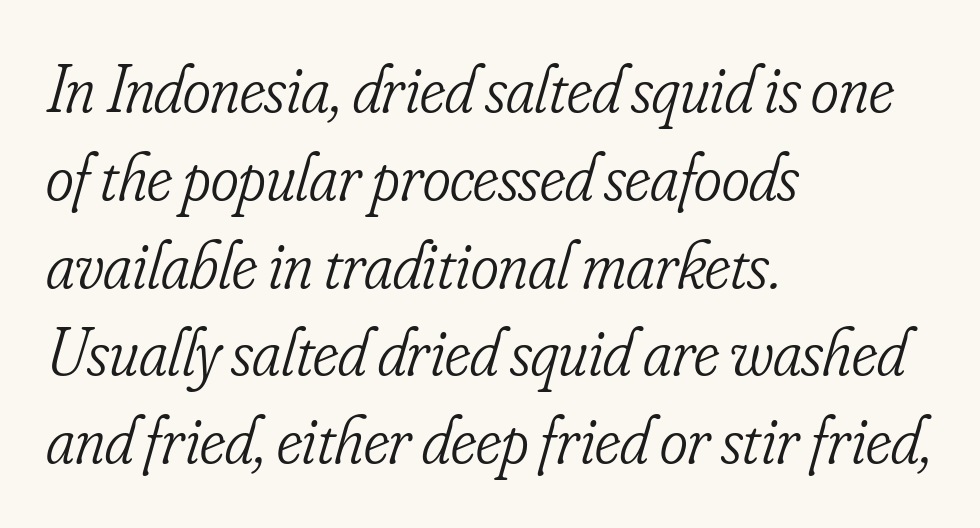
Q: Is the text bold? A: No.
Q: Is the text italic (slanted)? A: Yes, it leans right by about 16 degrees.
Q: Is the typeface a serif or a sans-serif typeface? A: Serif.
Q: Is the text underlined? A: No.
Q: How is the paragraph aligned? A: Left-aligned.
Q: Is the spacing between letters normal or unusually wide? A: Normal.
Q: Is the spacing between lines tight, normal or loose? A: Normal.
Q: Width (condensed, normal, or wide)? A: Condensed.
Q: Stroke contrast? A: Low.
Q: x-height? A: Small.
Q: Monospaced? A: No.
